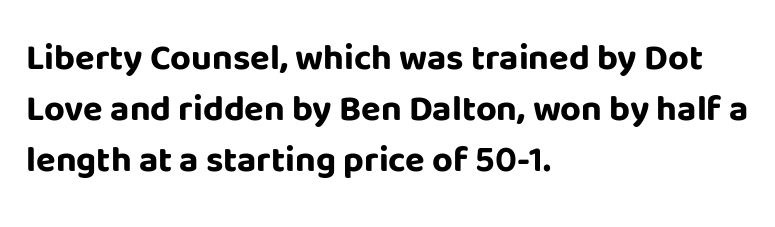
In CSS terms this would be text-align: left. Every stem runs plumb, perpendicular to the baseline. Underlining? Definitely not there. This block has exactly the height ordinary leading produces. Notice how thick the strokes are: this is what a full bold looks like. Look at the bottom of the vertical strokes: they stop flat, with no serifs.
